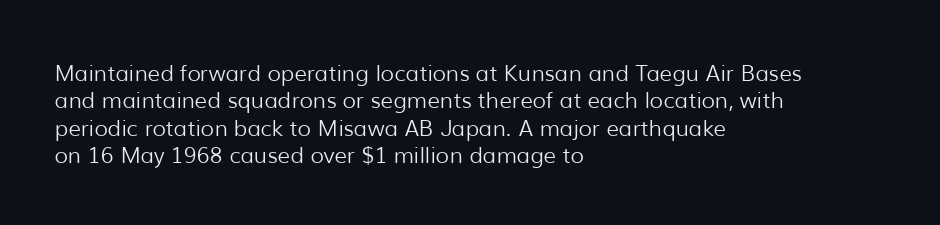
Q: Is the text bold? A: No.
Q: Is the text italic (slanted)? A: No, it is upright.
Q: Is the text underlined? A: No.
Q: How is the paragraph aligned? A: Left-aligned.
Q: Is the spacing between letters normal or unusually wide? A: Normal.
